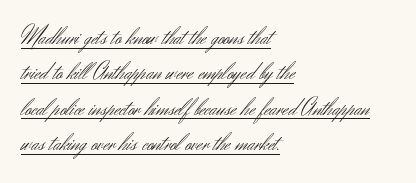
Q: Is the text bold? A: No.
Q: Is the text italic (slanted)? A: Yes.
Q: Is the text underlined? A: Yes.
Q: How is the paragraph aligned? A: Left-aligned.
Q: Is the spacing between letters normal or unusually wide? A: Normal.
Q: Is the spacing between lines tight, normal or loose? A: Normal.
